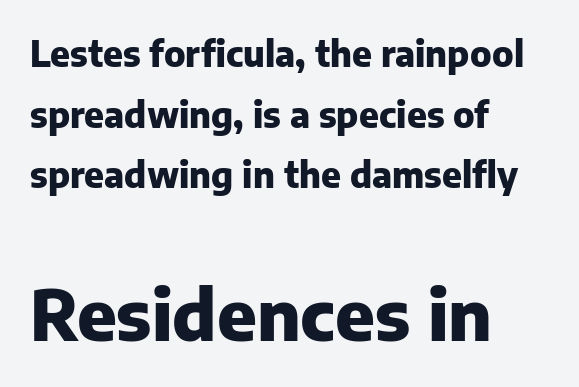
Q: Is the text bold? A: Yes.
Q: Is the text italic (slanted)? A: No, it is upright.
Q: Is the typeface a serif or a sans-serif typeface? A: Sans-serif.
Q: Is the text underlined? A: No.
Q: How is the paragraph aligned? A: Left-aligned.
Q: Is the spacing between letters normal or unusually wide? A: Normal.
Q: Which block of text is set in a larger size, the first (top) or the second (bottom)? A: The second (bottom) one.
Q: Width (condensed, normal, or wide)? A: Normal.
Q: Stroke contrast? A: Low.
Q: x-height? A: Medium.
Q: Monospaced? A: No.
